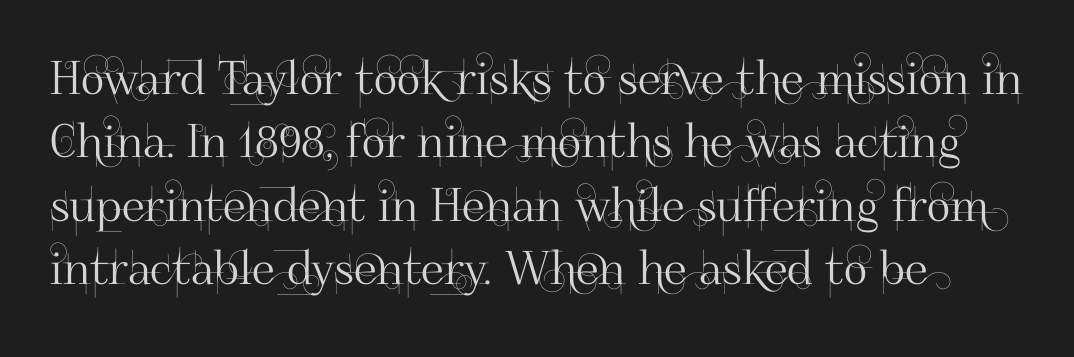
Q: Is the text italic (slanted)? A: No, it is upright.
Q: Is the typeface a serif or a sans-serif typeface? A: Sans-serif.
Q: Is the text underlined? A: No.
Q: Is the spacing between letters normal or unusually wide? A: Normal.
Q: Is the spacing between lines tight, normal or loose? A: Normal.
Q: Width (condensed, normal, or wide)? A: Normal.
Q: Stroke contrast? A: High.
Q: x-height? A: Small.
Q: Monospaced? A: No.
